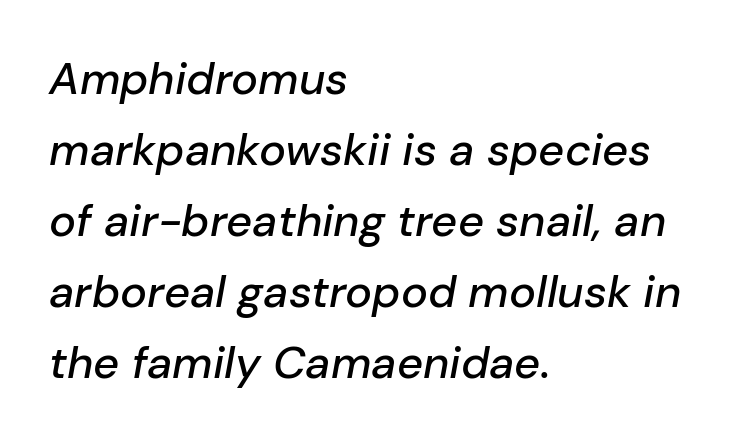
Q: Is the text italic (slanted)? A: Yes, it leans right by about 10 degrees.
Q: Is the text underlined? A: No.
Q: How is the paragraph aligned? A: Left-aligned.
Q: Is the spacing between letters normal or unusually wide? A: Normal.
Q: Is the spacing between lines tight, normal or loose? A: Normal.
Q: Width (condensed, normal, or wide)? A: Normal.
Q: Stroke contrast? A: Low.
Q: x-height? A: Medium.
Q: Monospaced? A: No.
